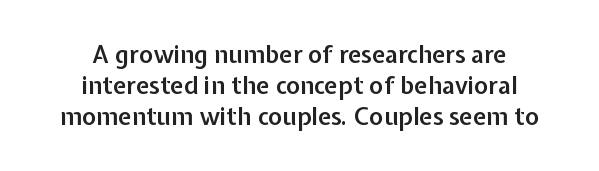
The image shows 24 px text type, upright; set centered, normal line spacing (1.29x), normal letter spacing, not underlined.
